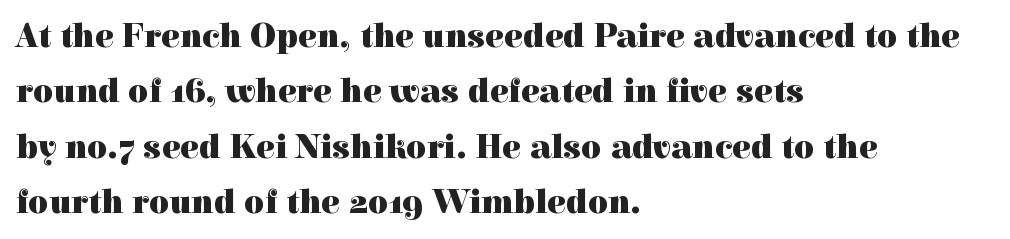
Q: Is the text bold? A: Yes.
Q: Is the text italic (slanted)? A: No, it is upright.
Q: Is the typeface a serif or a sans-serif typeface? A: Serif.
Q: Is the text underlined? A: No.
Q: How is the paragraph aligned? A: Left-aligned.
Q: Is the spacing between letters normal or unusually wide? A: Normal.
Q: Is the spacing between lines tight, normal or loose? A: Normal.
Q: Width (condensed, normal, or wide)? A: Normal.
Q: x-height? A: Medium.
Q: Monospaced? A: No.
